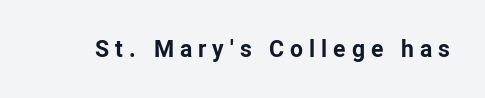
The image shows 23 px bold type, upright; set unusually wide letter spacing (+0.26 em), not underlined.
